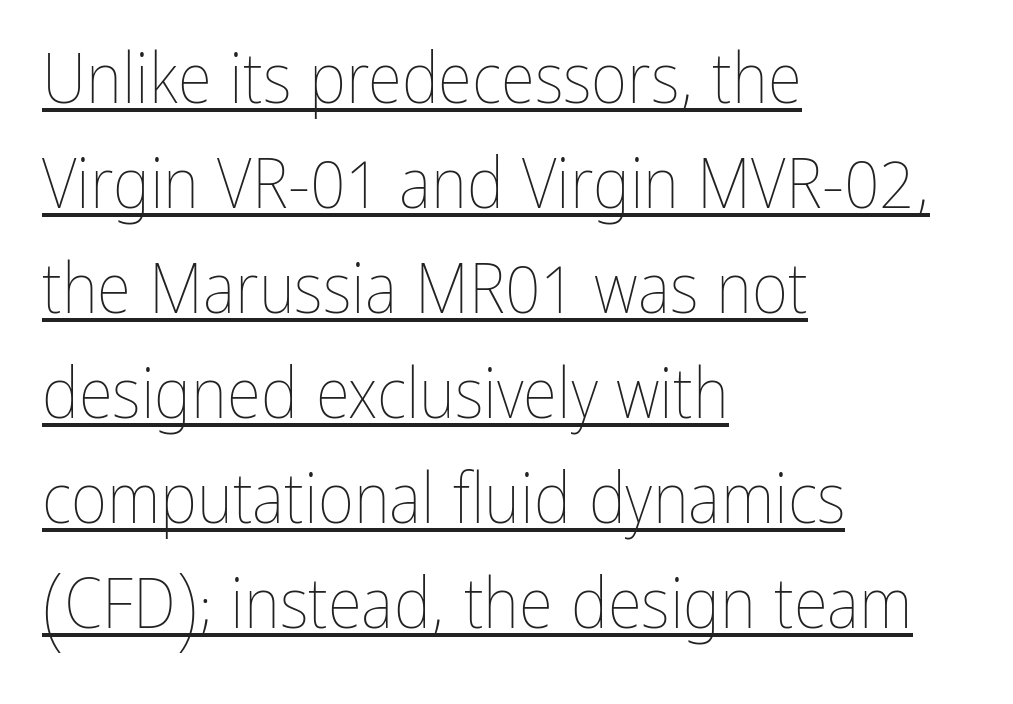
Q: Is the text bold? A: No.
Q: Is the text italic (slanted)? A: No, it is upright.
Q: Is the text underlined? A: Yes.
Q: How is the paragraph aligned? A: Left-aligned.
Q: Is the spacing between letters normal or unusually wide? A: Normal.
Q: Is the spacing between lines tight, normal or loose? A: Normal.
Q: Width (condensed, normal, or wide)? A: Condensed.
Q: Stroke contrast? A: Low.
Q: x-height? A: Medium.
Q: Monospaced? A: No.
